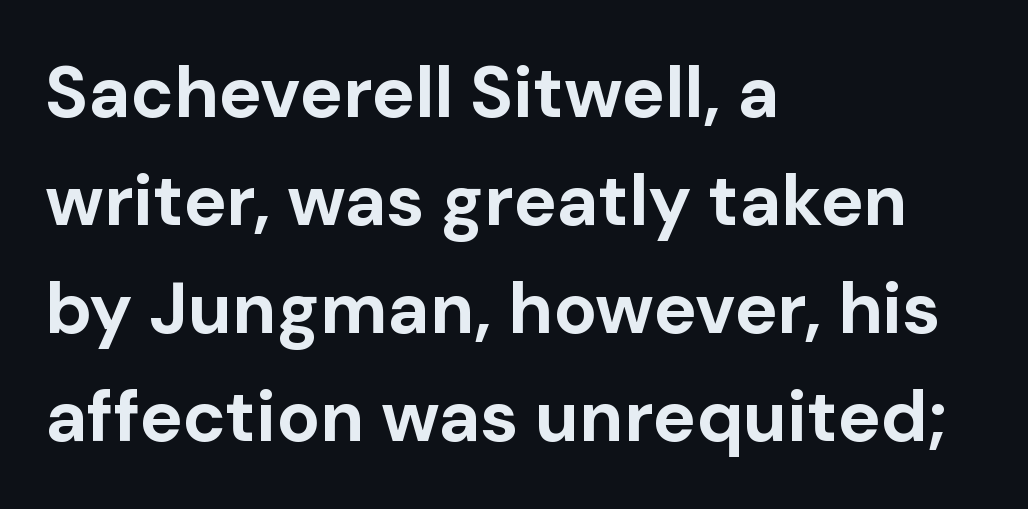
{"serif": "no", "italic": "no", "bold": "yes", "weight": "bold", "width": "normal", "stroke_contrast": "low", "x_height": "medium", "monospaced": "no", "underline": "no", "align": "left", "line_spacing": "normal", "line_spacing_ratio": 1.5, "letter_spacing": "normal", "letter_spacing_em": 0.0, "glyph_px": 72}
